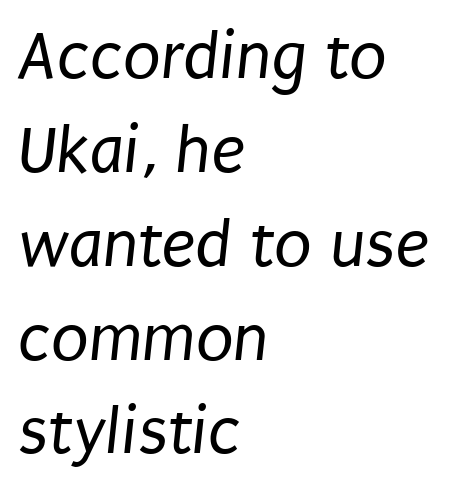
Stroke thickness stays within the range of a standard reading face or lighter. This sample uses a sans-serif face. Quick note: interline space is typical. Is this a fixed-width face? No — the glyphs have proportional, varying widths. If you drew a ruler down the left edge, every line would touch it.
